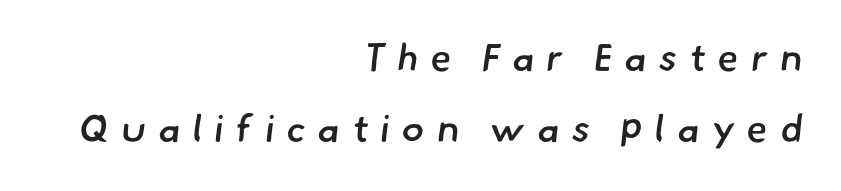
{"serif": "no", "bold": "semi", "weight": "semibold", "width": "normal", "stroke_contrast": "low", "x_height": "small", "monospaced": "no", "underline": "no", "align": "right", "line_spacing_ratio": 1.87, "letter_spacing": "wide", "letter_spacing_em": 0.32, "glyph_px": 38}
